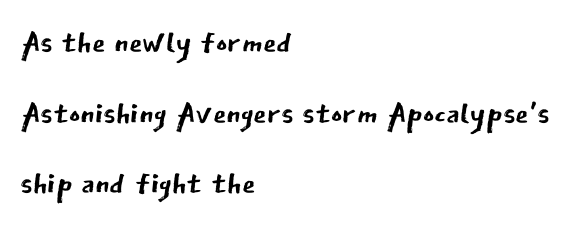
Q: Is the text bold? A: No.
Q: Is the text italic (slanted)? A: No, it is upright.
Q: Is the typeface a serif or a sans-serif typeface? A: Sans-serif.
Q: Is the text underlined? A: No.
Q: How is the paragraph aligned? A: Left-aligned.
Q: Is the spacing between letters normal or unusually wide? A: Normal.
Q: Is the spacing between lines tight, normal or loose? A: Normal.
Q: Width (condensed, normal, or wide)? A: Normal.
Q: Stroke contrast? A: Low.
Q: x-height? A: Medium.
Q: Monospaced? A: No.
